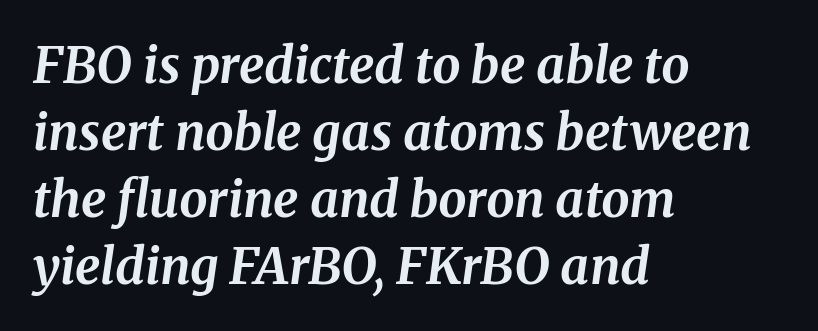
Q: Is the text bold? A: Yes.
Q: Is the text italic (slanted)? A: Yes, it leans right by about 8 degrees.
Q: Is the typeface a serif or a sans-serif typeface? A: Serif.
Q: Is the text underlined? A: No.
Q: How is the paragraph aligned? A: Left-aligned.
Q: Is the spacing between letters normal or unusually wide? A: Normal.
Q: Is the spacing between lines tight, normal or loose? A: Normal.
Q: Width (condensed, normal, or wide)? A: Normal.
Q: Stroke contrast? A: Medium.
Q: x-height? A: Medium.
Q: Monospaced? A: No.
